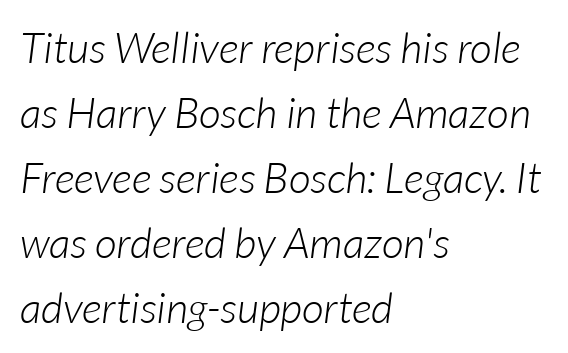
{"italic": "yes", "lean": "right", "slant_degrees": 7, "bold": "no", "weight": "light", "width": "normal", "stroke_contrast": "low", "x_height": "medium", "monospaced": "no", "underline": "no", "align": "left", "line_spacing": "normal", "line_spacing_ratio": 1.51, "letter_spacing": "normal", "letter_spacing_em": 0.0, "glyph_px": 43}
